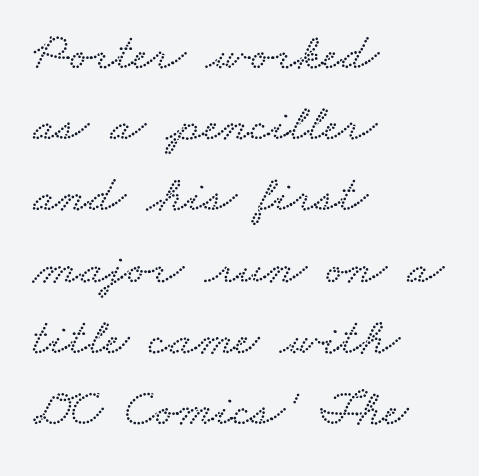
{"width": "wide", "stroke_contrast": "low", "x_height": "small", "monospaced": "no", "underline": "no", "align": "left", "line_spacing": "normal", "line_spacing_ratio": 1.37, "letter_spacing": "normal", "letter_spacing_em": 0.0, "glyph_px": 52}
